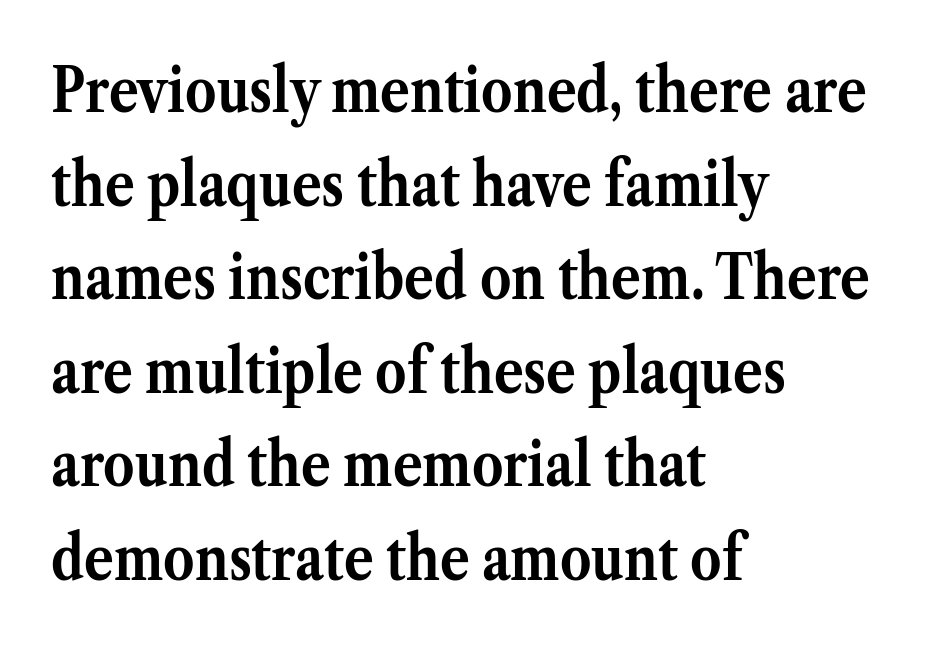
Q: Is the text bold? A: Yes.
Q: Is the text italic (slanted)? A: No, it is upright.
Q: Is the typeface a serif or a sans-serif typeface? A: Serif.
Q: Is the text underlined? A: No.
Q: How is the paragraph aligned? A: Left-aligned.
Q: Is the spacing between letters normal or unusually wide? A: Normal.
Q: Is the spacing between lines tight, normal or loose? A: Normal.
Q: Width (condensed, normal, or wide)? A: Normal.
Q: Stroke contrast? A: Medium.
Q: x-height? A: Medium.
Q: Monospaced? A: No.
